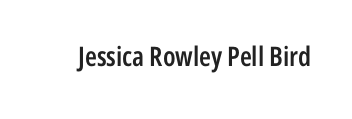
The image shows 27 px text type, upright; set normal letter spacing, not underlined.
